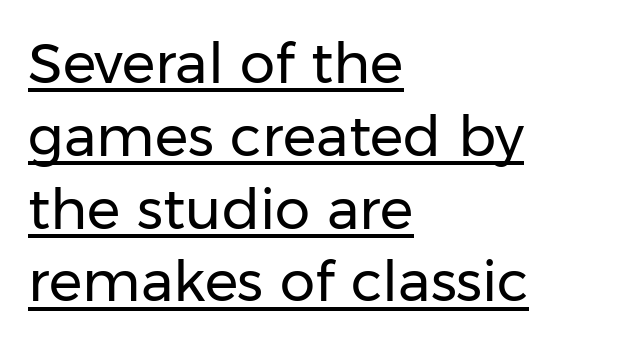
Spacing between characters is what you'd get straight out of the box. Caption: lettering with a line underneath. Check where the strokes stop: nothing finishes them off — pure sans. Weight: in the light-to-regular range. Posture: vertical. Evenly set lines give the paragraph a standard silhouette.
